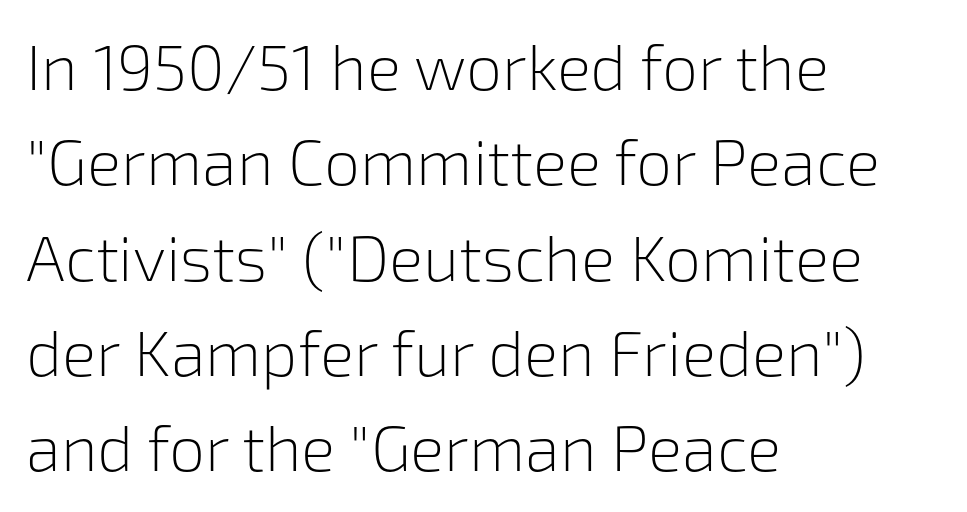
Q: Is the text bold? A: No.
Q: Is the text italic (slanted)? A: No, it is upright.
Q: Is the typeface a serif or a sans-serif typeface? A: Sans-serif.
Q: Is the text underlined? A: No.
Q: How is the paragraph aligned? A: Left-aligned.
Q: Is the spacing between letters normal or unusually wide? A: Normal.
Q: Is the spacing between lines tight, normal or loose? A: Normal.
Q: Width (condensed, normal, or wide)? A: Normal.
Q: Stroke contrast? A: Low.
Q: x-height? A: Medium.
Q: Monospaced? A: No.
